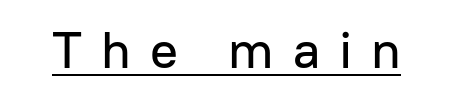
{"serif": "no", "italic": "no", "width": "normal", "stroke_contrast": "low", "x_height": "medium", "monospaced": "no", "underline": "yes", "letter_spacing": "wide", "letter_spacing_em": 0.36, "glyph_px": 52}
